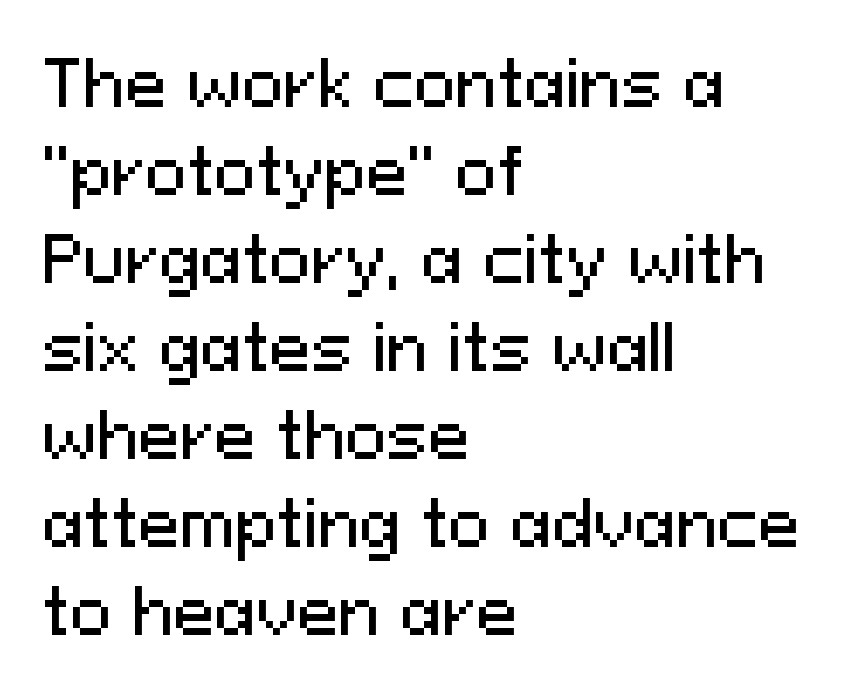
{"serif": "no", "italic": "no", "width": "normal", "stroke_contrast": "medium", "x_height": "medium", "monospaced": "no", "underline": "no", "align": "left", "line_spacing": "normal", "line_spacing_ratio": 1.42, "letter_spacing": "normal", "letter_spacing_em": 0.0, "glyph_px": 62}
